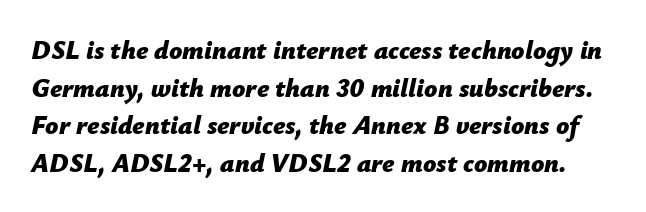
The image shows 26 px bold type, italic (leaning right); set normal line spacing (1.45x), normal letter spacing, not underlined.
